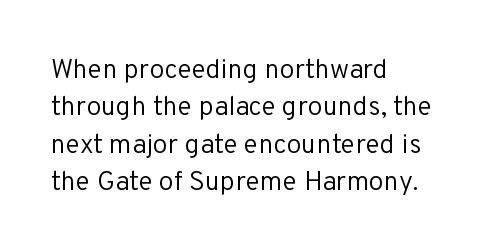
{"italic": "no", "bold": "no", "underline": "no", "align": "left", "line_spacing": "normal", "line_spacing_ratio": 1.38, "letter_spacing": "normal", "letter_spacing_em": 0.0, "glyph_px": 27}
